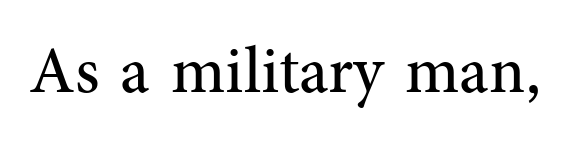
The letters advance in unequal steps, a hallmark of proportional type. The line texture is even and compact thanks to regular tracking. This rendering employs a face with finishing strokes, i.e., a serif. On a weight scale, this lands at 450 or below.
